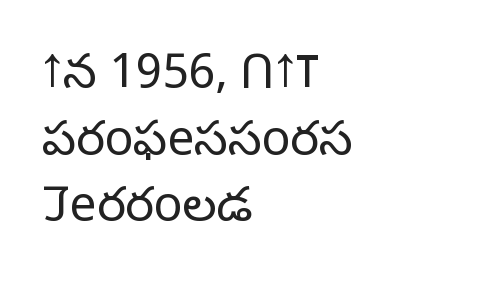
{"serif": "no", "italic": "no", "bold": "no", "weight": "light", "width": "normal", "stroke_contrast": "low", "x_height": "medium", "monospaced": "no", "underline": "no", "align": "left", "line_spacing": "normal", "line_spacing_ratio": 1.39, "letter_spacing": "normal", "letter_spacing_em": 0.0, "glyph_px": 48}
